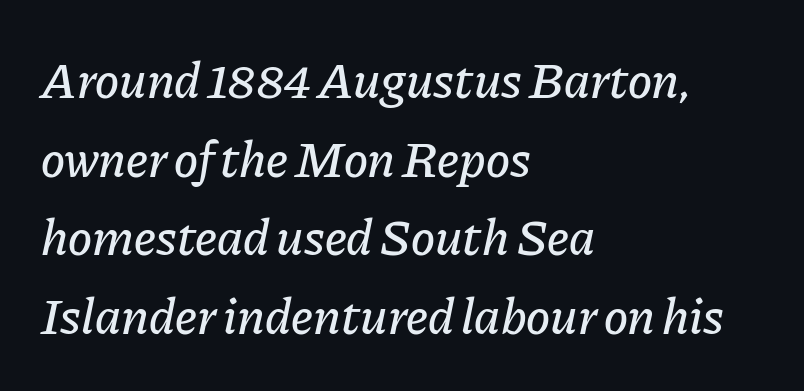
Line beginnings align vertically; line endings do not. The rows are spaced the way most documents space them. Bare-footed words on every line. This sample uses plain, unmodified letter spacing.
